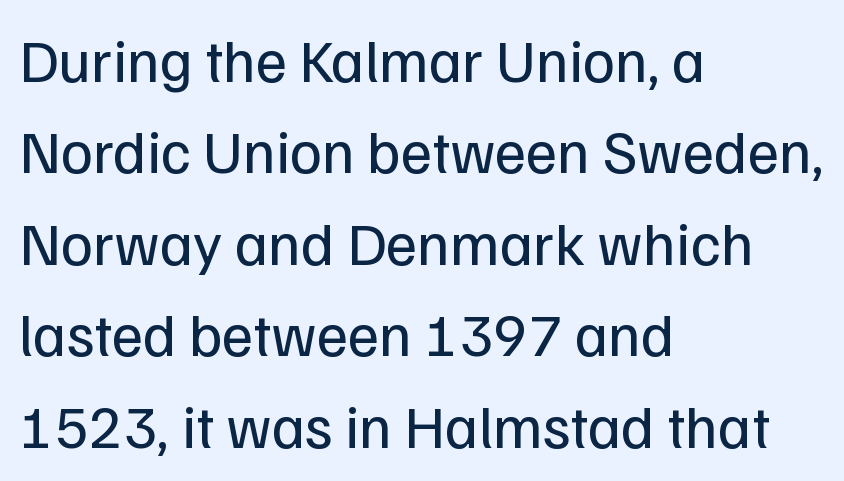
{"serif": "no", "italic": "no", "bold": "no", "weight": "regular", "width": "normal", "stroke_contrast": "low", "x_height": "medium", "monospaced": "no", "underline": "no", "align": "left", "line_spacing": "normal", "line_spacing_ratio": 1.5, "letter_spacing": "normal", "letter_spacing_em": 0.0, "glyph_px": 61}
